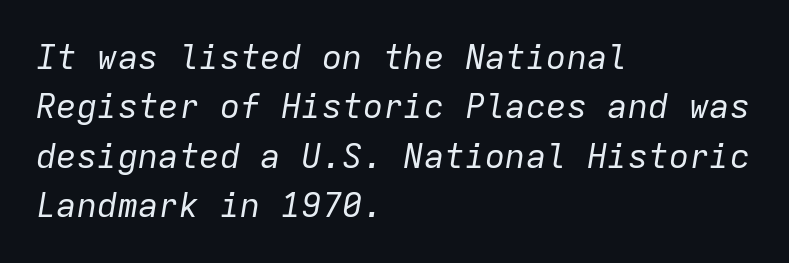
Q: Is the text bold? A: No.
Q: Is the text italic (slanted)? A: Yes, it leans right by about 9 degrees.
Q: Is the text underlined? A: No.
Q: How is the paragraph aligned? A: Left-aligned.
Q: Is the spacing between letters normal or unusually wide? A: Normal.
Q: Is the spacing between lines tight, normal or loose? A: Normal.
Q: Width (condensed, normal, or wide)? A: Normal.
Q: Stroke contrast? A: Low.
Q: x-height? A: Medium.
Q: Monospaced? A: Yes.
